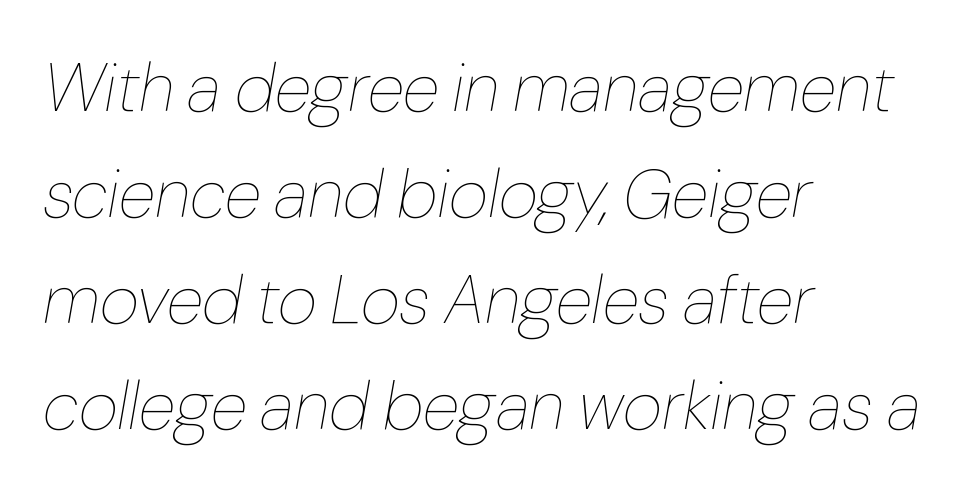
{"italic": "yes", "lean": "right", "slant_degrees": 10, "bold": "no", "weight": "thin", "width": "normal", "stroke_contrast": "low", "x_height": "medium", "monospaced": "no", "underline": "no", "align": "left", "line_spacing": "normal", "line_spacing_ratio": 1.56, "letter_spacing": "normal", "letter_spacing_em": 0.0, "glyph_px": 68}
